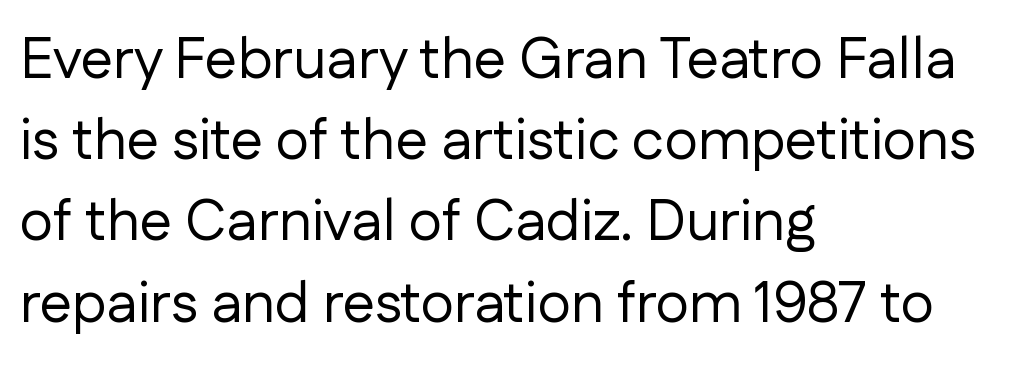
The image shows 58 px regular-weight sans-serif type, upright; set left-aligned, normal line spacing (1.4x), normal letter spacing, not underlined; low stroke contrast and a medium x-height.
